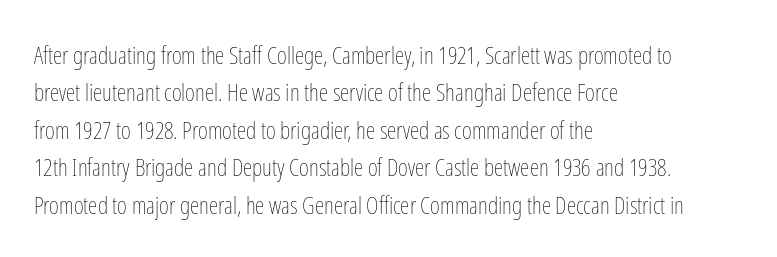
Q: Is the text bold? A: No.
Q: Is the text italic (slanted)? A: No, it is upright.
Q: Is the text underlined? A: No.
Q: How is the paragraph aligned? A: Left-aligned.
Q: Is the spacing between letters normal or unusually wide? A: Normal.
Q: Is the spacing between lines tight, normal or loose? A: Normal.
